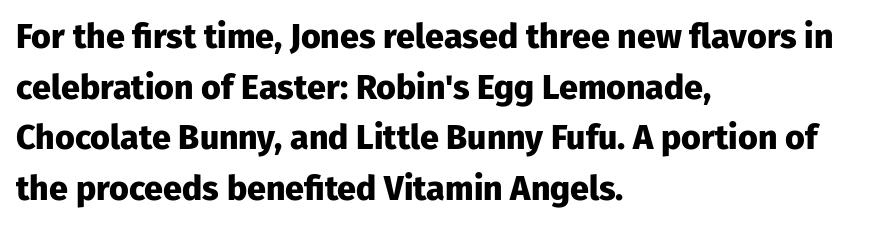
The image shows 34 px heavy sans-serif type, upright; set left-aligned, normal line spacing (1.49x), normal letter spacing, not underlined; low stroke contrast and a medium x-height.
